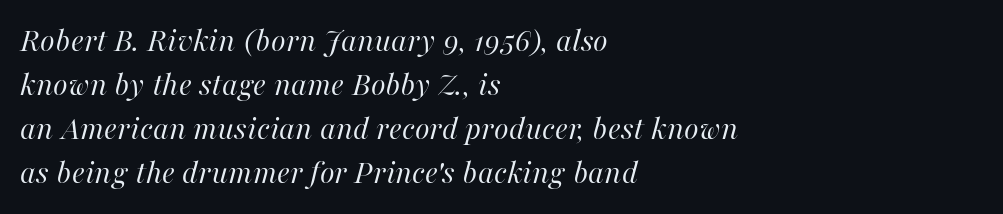
The image shows 34 px regular-weight type, italic (leaning right); set left-aligned, normal line spacing (1.29x), normal letter spacing, not underlined; high stroke contrast and a medium x-height.
